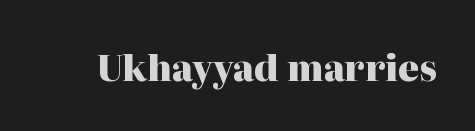
{"serif": "yes", "italic": "no", "bold": "yes", "weight": "heavy", "width": "normal", "stroke_contrast": "high", "x_height": "medium", "monospaced": "no", "underline": "no", "letter_spacing": "normal", "letter_spacing_em": 0.0, "glyph_px": 36}
